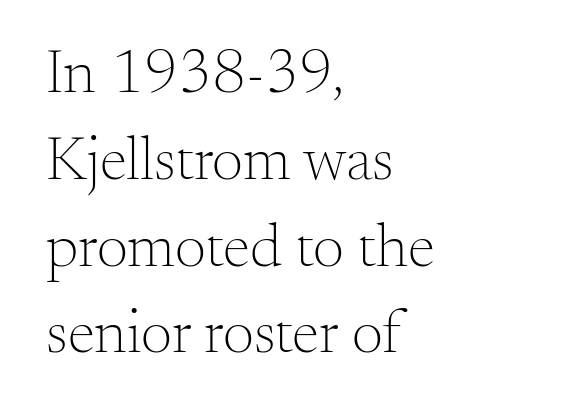
The image shows 62 px light serif type, upright; set left-aligned, normal line spacing (1.4x), normal letter spacing, not underlined; medium stroke contrast and a small x-height.
